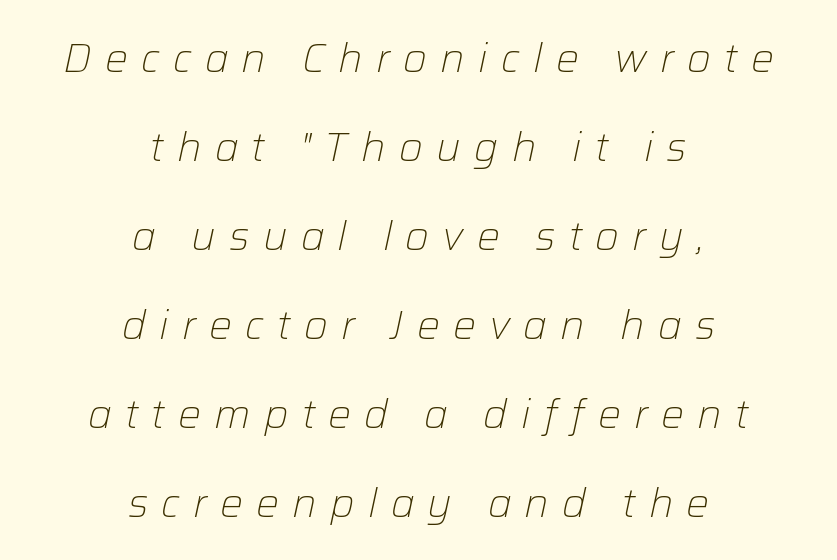
{"italic": "yes", "lean": "right", "slant_degrees": 12, "bold": "no", "weight": "light", "width": "normal", "stroke_contrast": "low", "x_height": "medium", "monospaced": "no", "underline": "no", "align": "center", "line_spacing": "loose", "line_spacing_ratio": 2.17, "letter_spacing": "wide", "letter_spacing_em": 0.32, "glyph_px": 41}
